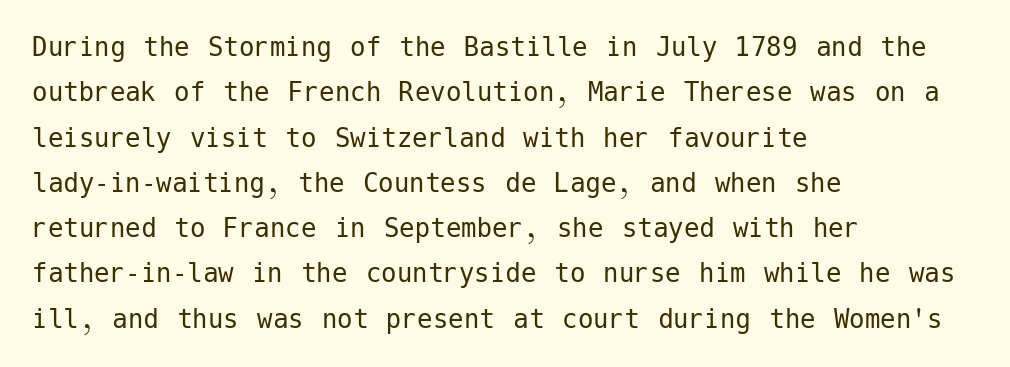
The image shows 31 px regular-weight sans-serif type, upright; set left-aligned, normal line spacing (1.46x), normal letter spacing, not underlined; low stroke contrast and a medium x-height.
